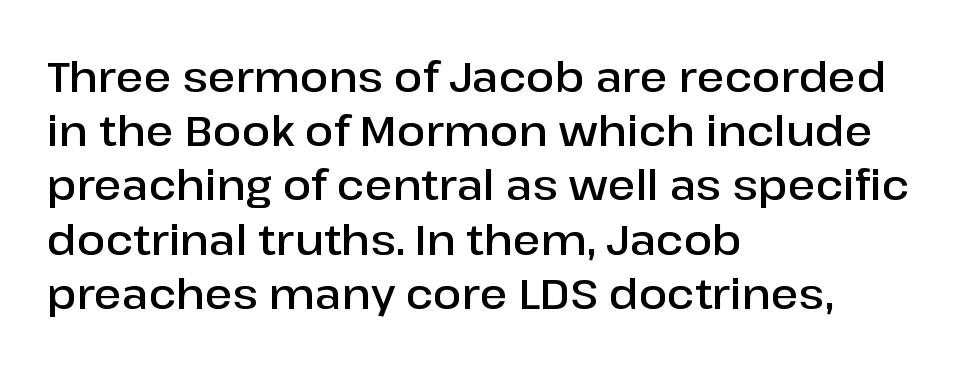
Q: Is the text bold? A: Semi-bold.
Q: Is the text italic (slanted)? A: No, it is upright.
Q: Is the typeface a serif or a sans-serif typeface? A: Sans-serif.
Q: Is the text underlined? A: No.
Q: How is the paragraph aligned? A: Left-aligned.
Q: Is the spacing between letters normal or unusually wide? A: Normal.
Q: Is the spacing between lines tight, normal or loose? A: Normal.
Q: Width (condensed, normal, or wide)? A: Normal.
Q: Stroke contrast? A: Low.
Q: x-height? A: Medium.
Q: Monospaced? A: No.
